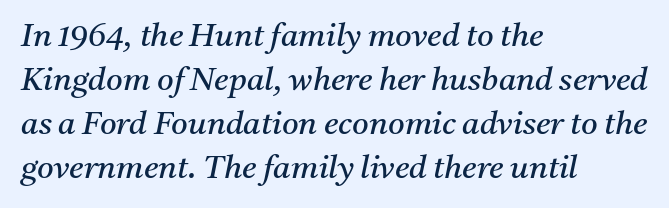
{"serif": "yes", "italic": "yes", "lean": "right", "slant_degrees": 11, "bold": "no", "weight": "regular", "width": "normal", "stroke_contrast": "medium", "x_height": "medium", "monospaced": "no", "underline": "no", "align": "left", "line_spacing": "normal", "line_spacing_ratio": 1.38, "letter_spacing": "normal", "letter_spacing_em": 0.0, "glyph_px": 32}
